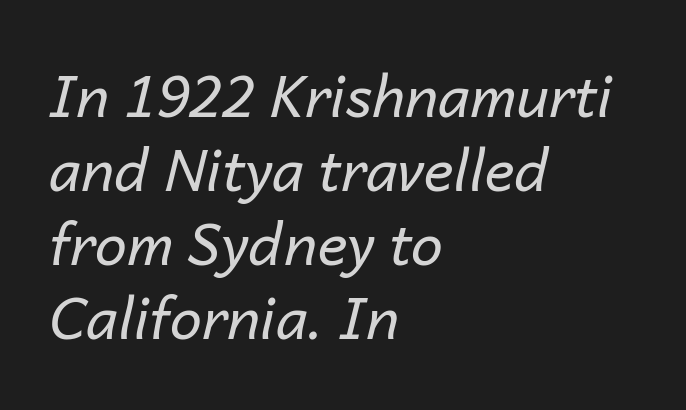
{"italic": "yes", "lean": "right", "slant_degrees": 14, "bold": "no", "weight": "regular", "width": "normal", "stroke_contrast": "low", "x_height": "medium", "monospaced": "no", "underline": "no", "align": "left", "line_spacing": "normal", "line_spacing_ratio": 1.3, "letter_spacing": "normal", "letter_spacing_em": 0.0, "glyph_px": 57}
